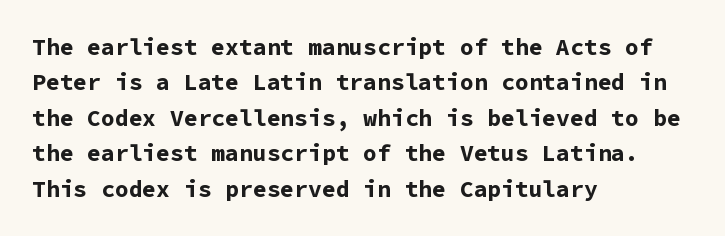
{"italic": "no", "bold": "yes", "underline": "no", "align": "left", "line_spacing": "normal", "line_spacing_ratio": 1.54, "letter_spacing": "normal", "letter_spacing_em": 0.0, "glyph_px": 23}
